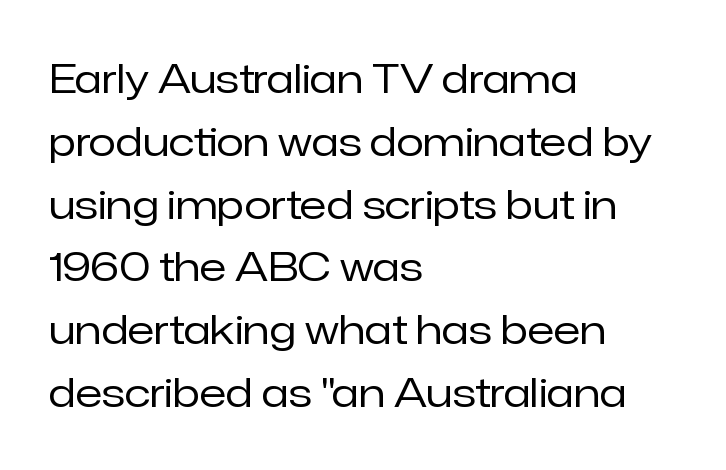
{"serif": "no", "italic": "no", "bold": "no", "weight": "regular", "width": "normal", "stroke_contrast": "low", "x_height": "medium", "monospaced": "no", "underline": "no", "align": "left", "line_spacing": "normal", "line_spacing_ratio": 1.57, "letter_spacing": "normal", "letter_spacing_em": 0.0, "glyph_px": 40}
